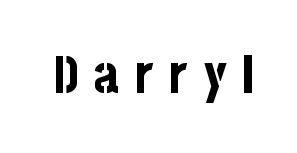
How are the letters spaced? Widely, with obvious added tracking. Note: no serifs on the glyphs. Descenders hang freely into open space. Quick note: not italic, upright. On the weight axis this lands at bold, roughly 700. Varying glyph widths throughout — classic text-font behaviour.
